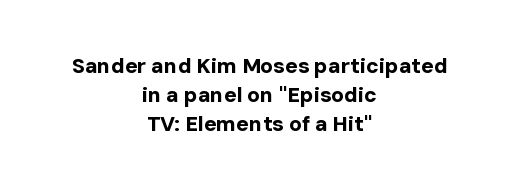
Q: Is the text bold? A: Yes.
Q: Is the text italic (slanted)? A: No, it is upright.
Q: Is the text underlined? A: No.
Q: How is the paragraph aligned? A: Centered.
Q: Is the spacing between letters normal or unusually wide? A: Normal.
Q: Is the spacing between lines tight, normal or loose? A: Normal.
